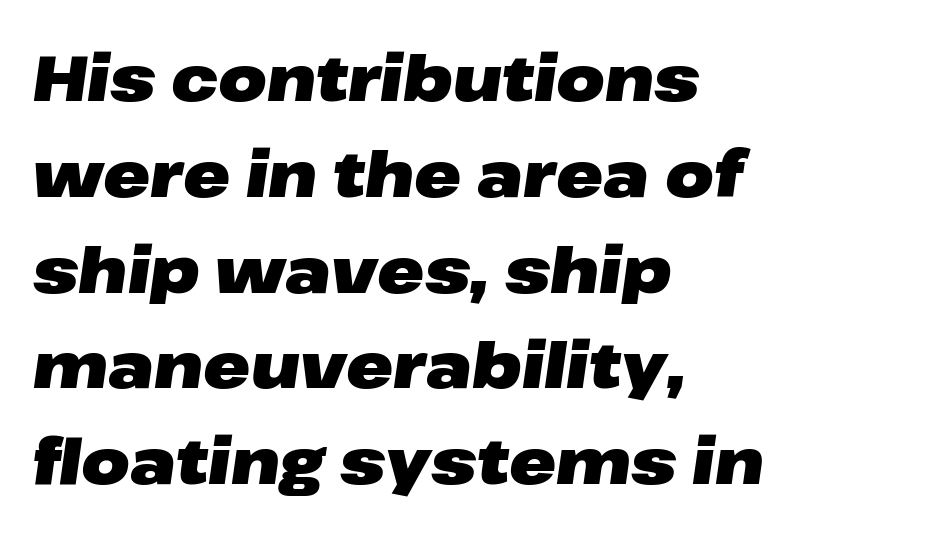
Q: Is the text bold? A: Yes.
Q: Is the text italic (slanted)? A: Yes, it leans right by about 8 degrees.
Q: Is the text underlined? A: No.
Q: How is the paragraph aligned? A: Left-aligned.
Q: Is the spacing between letters normal or unusually wide? A: Normal.
Q: Is the spacing between lines tight, normal or loose? A: Normal.
Q: Width (condensed, normal, or wide)? A: Wide.
Q: Stroke contrast? A: Low.
Q: x-height? A: Medium.
Q: Monospaced? A: No.
